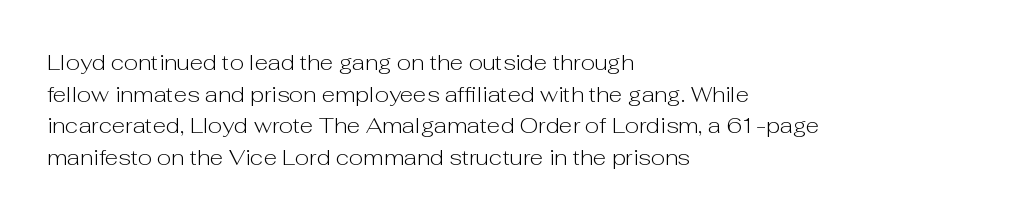
The image shows 22 px text type, upright; set left-aligned, normal line spacing (1.44x), normal letter spacing, not underlined.
